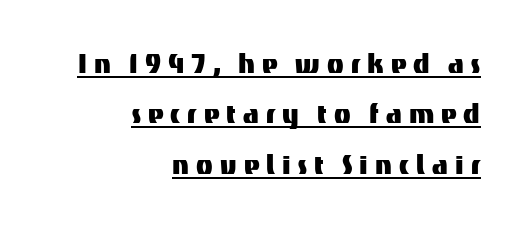
{"serif": "no", "italic": "no", "width": "normal", "stroke_contrast": "medium", "x_height": "medium", "monospaced": "no", "underline": "yes", "align": "right", "line_spacing": "normal", "line_spacing_ratio": 1.48, "letter_spacing": "wide", "letter_spacing_em": 0.21, "glyph_px": 34}
